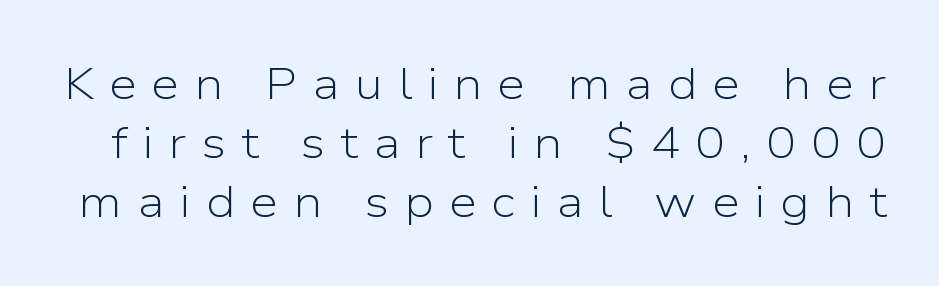
{"serif": "no", "italic": "no", "bold": "no", "weight": "light", "width": "normal", "stroke_contrast": "low", "x_height": "medium", "monospaced": "no", "underline": "no", "line_spacing": "normal", "line_spacing_ratio": 1.31, "letter_spacing": "wide", "letter_spacing_em": 0.33, "glyph_px": 45}
